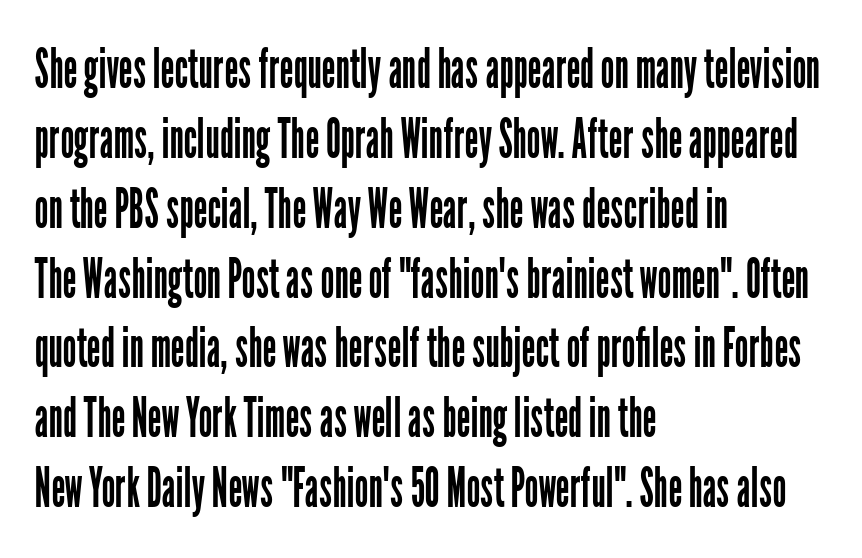
{"serif": "no", "italic": "no", "bold": "no", "weight": "regular", "width": "condensed", "stroke_contrast": "low", "x_height": "medium", "monospaced": "no", "underline": "no", "align": "left", "line_spacing": "normal", "line_spacing_ratio": 1.27, "letter_spacing": "normal", "letter_spacing_em": 0.0, "glyph_px": 55}
